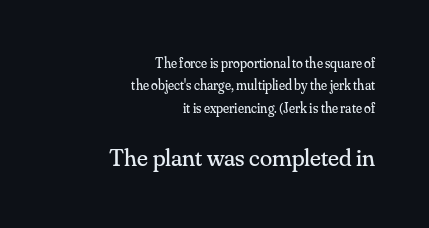
{"italic": "no", "bold": "no", "underline": "no", "align": "right", "line_spacing": "normal", "line_spacing_ratio": 1.6, "letter_spacing": "normal", "letter_spacing_em": 0.0, "larger_block": "second", "size_ratio": 1.79, "glyph_px": 25}
